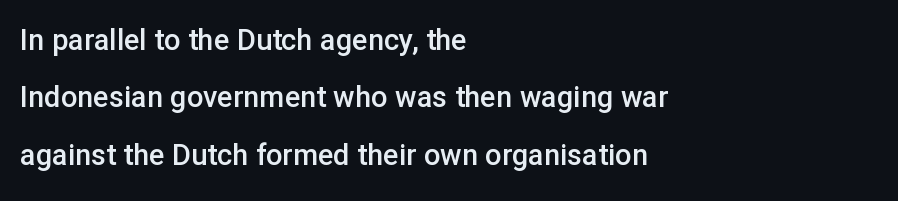
Compared with typical body copy, the letter spacing here is the same. Widely set lines give the paragraph a tall, airy silhouette. The rendering uses natural spacing where letterforms have individual widths. The text was rendered using a sans face with plain stroke endings.
